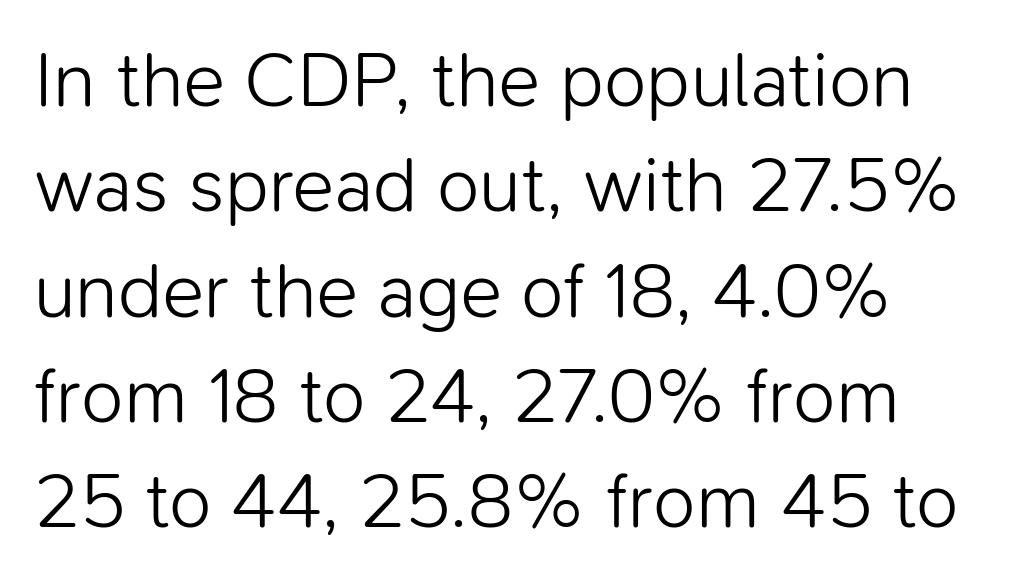
The image shows 78 px light sans-serif type, upright; set left-aligned, normal line spacing (1.35x), normal letter spacing, not underlined; low stroke contrast and a medium x-height.
